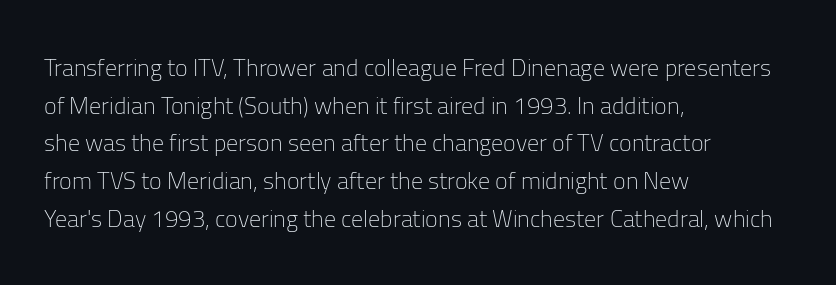
{"italic": "no", "bold": "no", "underline": "no", "align": "left", "line_spacing": "normal", "line_spacing_ratio": 1.57, "letter_spacing": "normal", "letter_spacing_em": 0.0, "glyph_px": 24}
